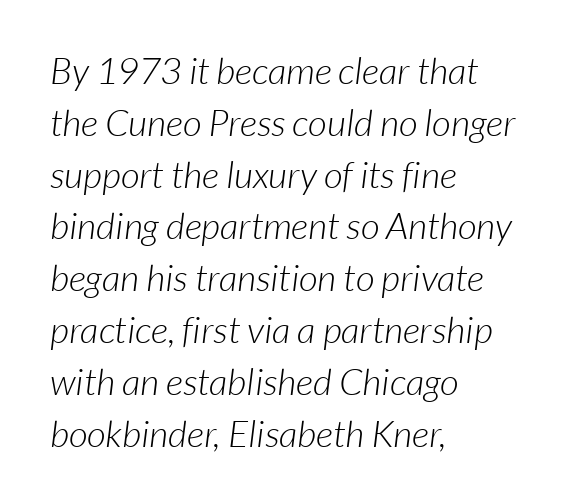
Q: Is the text bold? A: No.
Q: Is the typeface a serif or a sans-serif typeface? A: Sans-serif.
Q: Is the text underlined? A: No.
Q: How is the paragraph aligned? A: Left-aligned.
Q: Is the spacing between letters normal or unusually wide? A: Normal.
Q: Is the spacing between lines tight, normal or loose? A: Normal.
Q: Width (condensed, normal, or wide)? A: Normal.
Q: Stroke contrast? A: Low.
Q: x-height? A: Medium.
Q: Monospaced? A: No.
